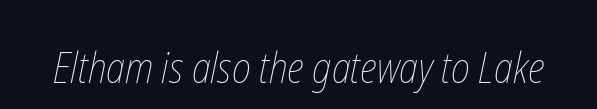
The image shows 42 px thin, condensed type; set normal letter spacing, not underlined; low stroke contrast and a medium x-height.
